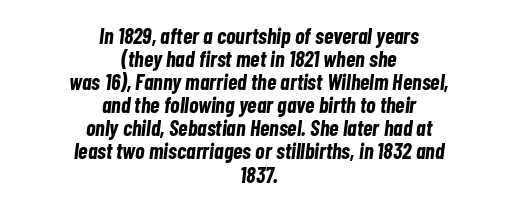
{"italic": "yes", "lean": "right", "slant_degrees": 7, "bold": "yes", "underline": "no", "align": "center", "line_spacing": "tight", "line_spacing_ratio": 1.05, "letter_spacing": "normal", "letter_spacing_em": 0.0, "glyph_px": 22}
